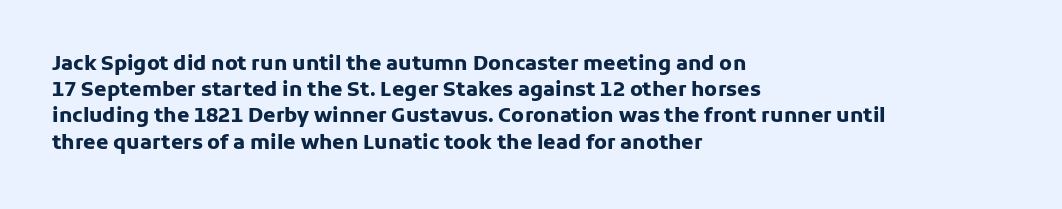
{"italic": "no", "bold": "yes", "underline": "no", "align": "left", "line_spacing": "normal", "line_spacing_ratio": 1.31, "letter_spacing": "normal", "letter_spacing_em": 0.0, "glyph_px": 20}
